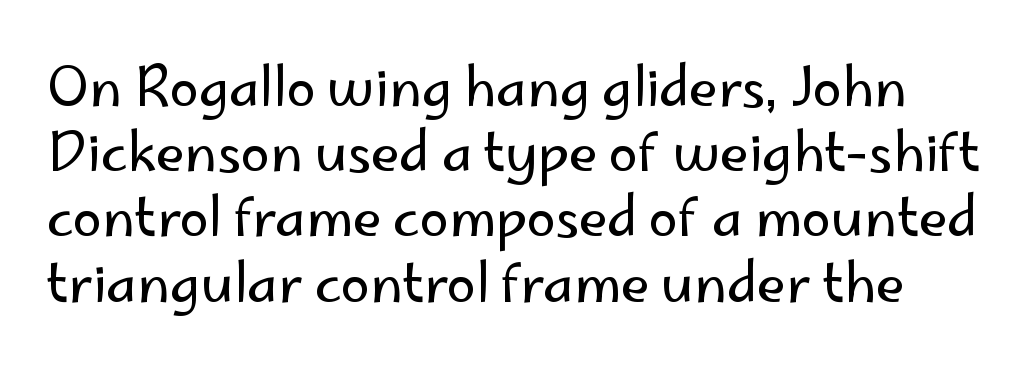
{"serif": "no", "italic": "no", "bold": "no", "weight": "regular", "width": "normal", "stroke_contrast": "low", "x_height": "small", "monospaced": "no", "underline": "no", "line_spacing_ratio": 1.23, "letter_spacing": "normal", "letter_spacing_em": 0.0, "glyph_px": 53}
